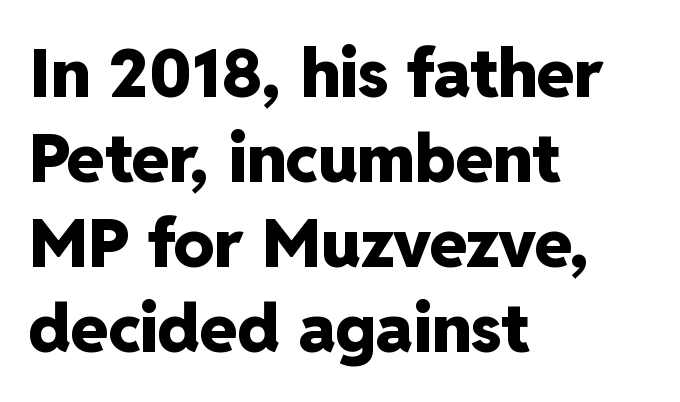
Q: Is the text bold? A: Yes.
Q: Is the text italic (slanted)? A: No, it is upright.
Q: Is the typeface a serif or a sans-serif typeface? A: Sans-serif.
Q: Is the text underlined? A: No.
Q: How is the paragraph aligned? A: Left-aligned.
Q: Is the spacing between letters normal or unusually wide? A: Normal.
Q: Is the spacing between lines tight, normal or loose? A: Normal.
Q: Width (condensed, normal, or wide)? A: Normal.
Q: Stroke contrast? A: Low.
Q: x-height? A: Medium.
Q: Monospaced? A: No.
